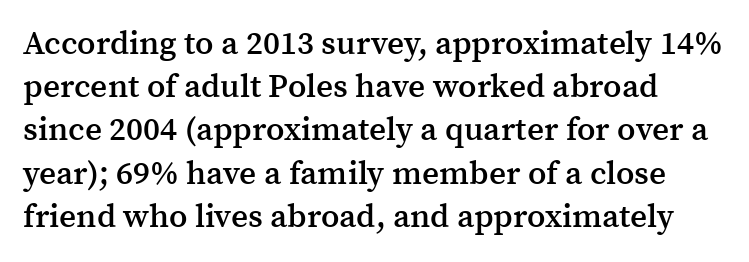
The rendering uses a semibold face; strokes are thickened but not to full bold. Type without underlining. A typesetter would mark this as roman, not italic. A typesetter would call this leading conventional body-copy spacing. Short note: letters normally spaced.
